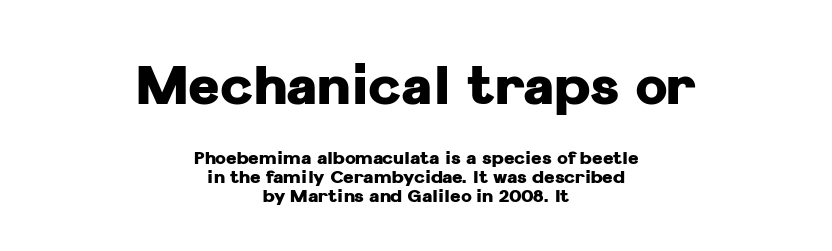
{"serif": "no", "italic": "no", "bold": "yes", "weight": "heavy", "width": "normal", "stroke_contrast": "low", "x_height": "medium", "monospaced": "no", "underline": "no", "align": "center", "line_spacing": "tight", "line_spacing_ratio": 1.05, "letter_spacing": "normal", "letter_spacing_em": 0.0, "larger_block": "first", "size_ratio": 3.0, "glyph_px": 54}
